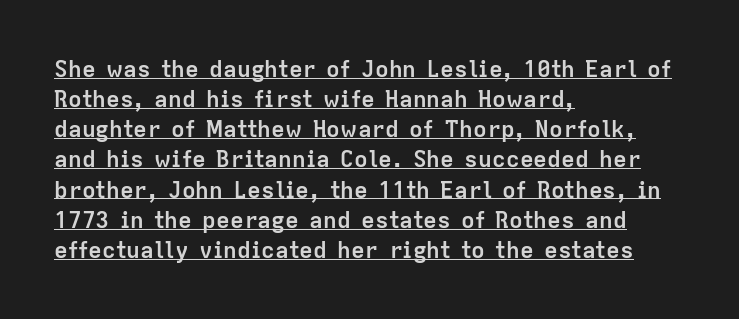
The image shows 23 px bold type, upright; set left-aligned, normal line spacing (1.31x), normal letter spacing, underlined.
